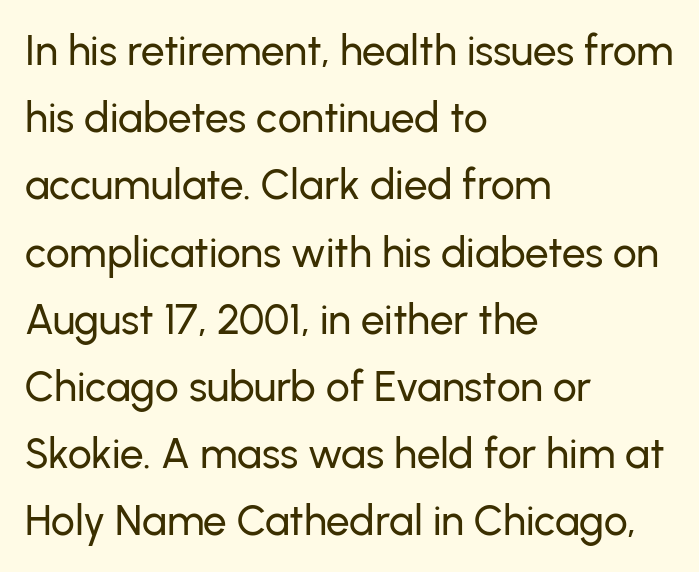
The image shows 42 px sans-serif type, upright; set left-aligned, normal line spacing (1.6x), normal letter spacing, not underlined; low stroke contrast and a medium x-height.
